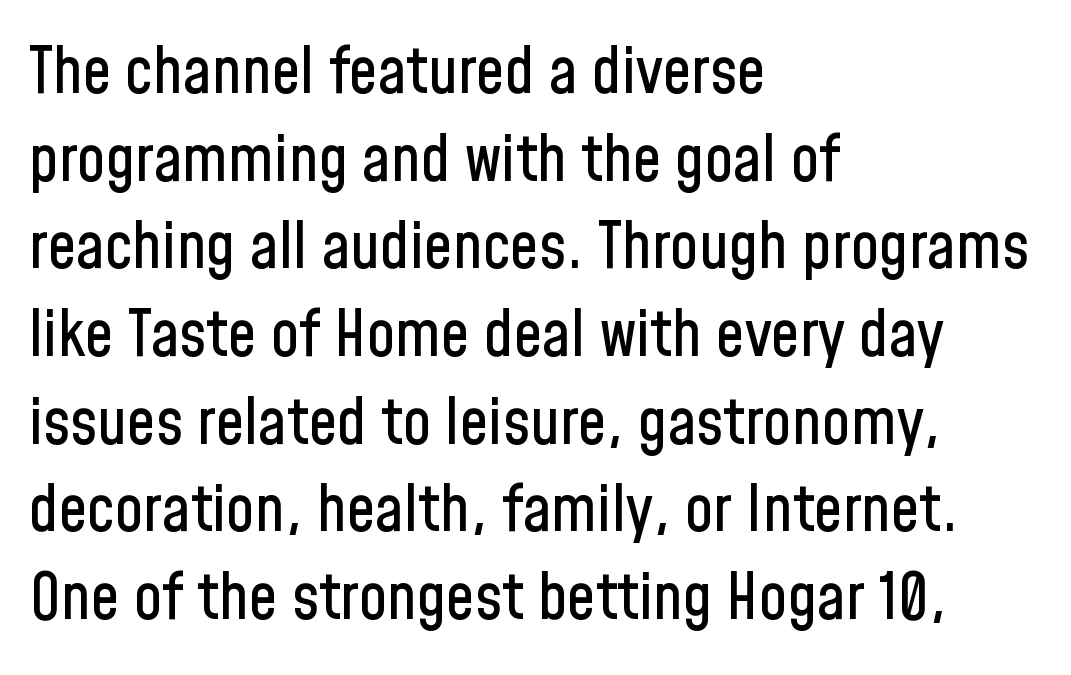
{"serif": "no", "italic": "no", "width": "condensed", "stroke_contrast": "low", "x_height": "medium", "monospaced": "no", "underline": "no", "align": "left", "line_spacing": "normal", "line_spacing_ratio": 1.37, "letter_spacing": "normal", "letter_spacing_em": 0.0, "glyph_px": 64}
